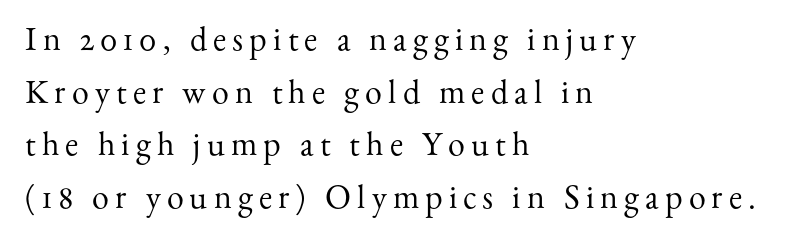
The image shows 34 px regular-weight serif type, upright; set left-aligned, normal line spacing (1.55x), not underlined; medium stroke contrast and a small x-height.
